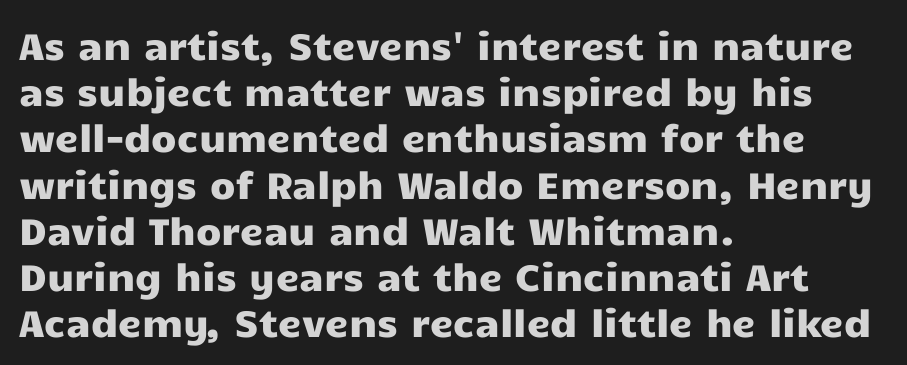
{"serif": "no", "italic": "no", "width": "wide", "stroke_contrast": "low", "x_height": "medium", "monospaced": "no", "underline": "no", "align": "left", "line_spacing": "normal", "line_spacing_ratio": 1.25, "letter_spacing": "normal", "letter_spacing_em": 0.0, "glyph_px": 37}
